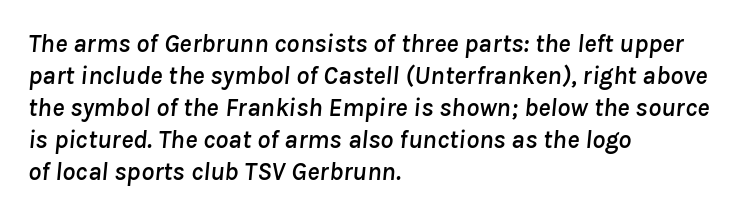
Q: Is the text italic (slanted)? A: Yes, it leans right by about 8 degrees.
Q: Is the text underlined? A: No.
Q: How is the paragraph aligned? A: Left-aligned.
Q: Is the spacing between letters normal or unusually wide? A: Normal.
